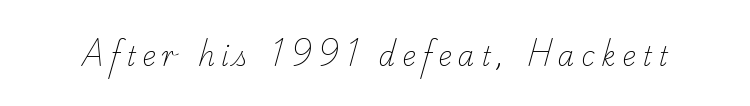
Q: Is the text bold? A: No.
Q: Is the text underlined? A: No.
Q: Is the spacing between letters normal or unusually wide? A: Unusually wide.
